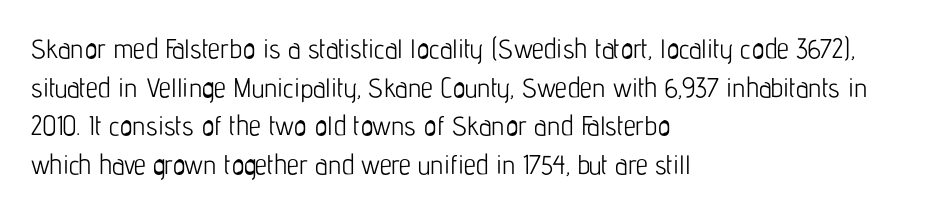
The image shows 27 px text type, upright; set left-aligned, normal line spacing (1.43x), normal letter spacing, not underlined.
